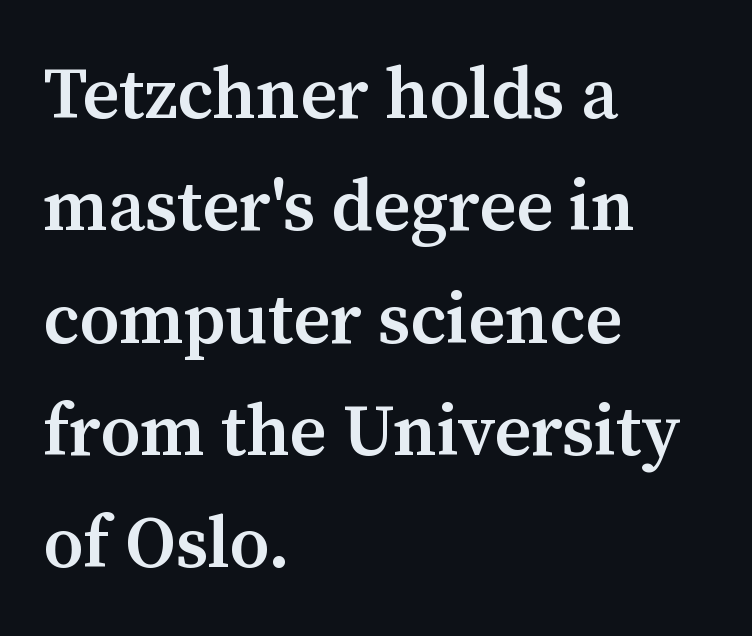
{"serif": "yes", "italic": "no", "bold": "semi", "weight": "semibold", "width": "normal", "stroke_contrast": "medium", "x_height": "medium", "monospaced": "no", "underline": "no", "align": "left", "line_spacing": "normal", "line_spacing_ratio": 1.56, "letter_spacing": "normal", "letter_spacing_em": 0.0, "glyph_px": 72}
